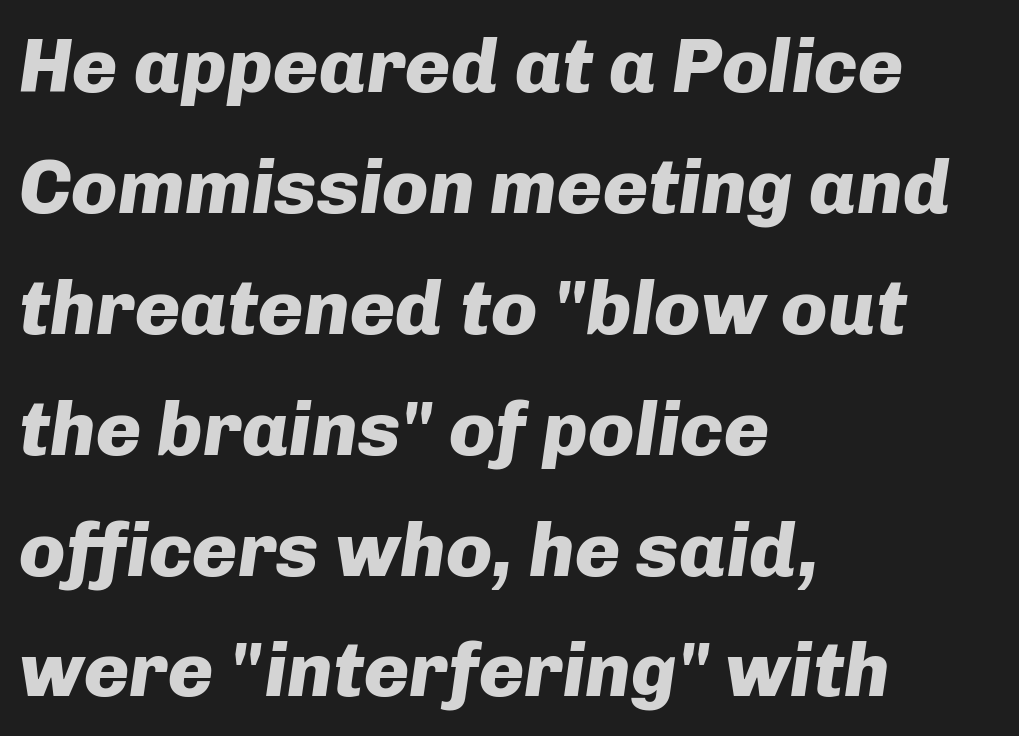
Q: Is the text bold? A: Yes.
Q: Is the text italic (slanted)? A: Yes, it leans right by about 8 degrees.
Q: Is the text underlined? A: No.
Q: How is the paragraph aligned? A: Left-aligned.
Q: Is the spacing between letters normal or unusually wide? A: Normal.
Q: Is the spacing between lines tight, normal or loose? A: Normal.
Q: Width (condensed, normal, or wide)? A: Normal.
Q: Stroke contrast? A: Low.
Q: x-height? A: Medium.
Q: Monospaced? A: No.
